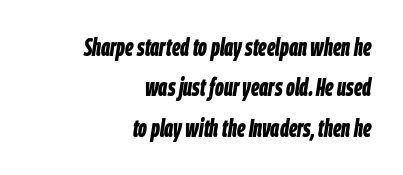
The image shows 24 px bold type, italic (leaning right); set right-aligned, normal line spacing (1.68x), normal letter spacing, not underlined.
